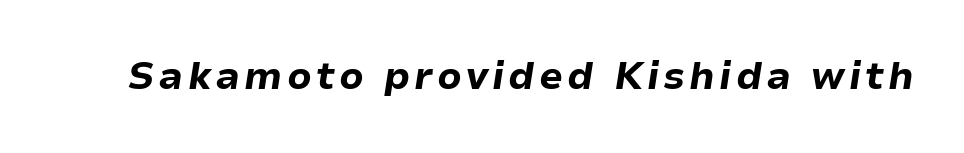
Notice how the stems are inclined rather than vertical — that's the hallmark of italics. Clear beneath every line of the passage. Each glyph is drawn with heavy, bold strokes. You could not count columns in this text — the font is proportionally spaced.
